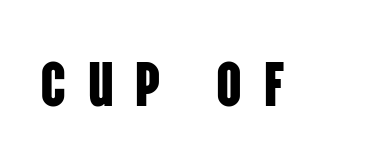
A roman cut, with each character standing at attention. The characters display no serif detailing; their extremities are plain. There is plenty of visible air inserted between adjacent glyphs. Check the space under the baseline: it is left empty.
